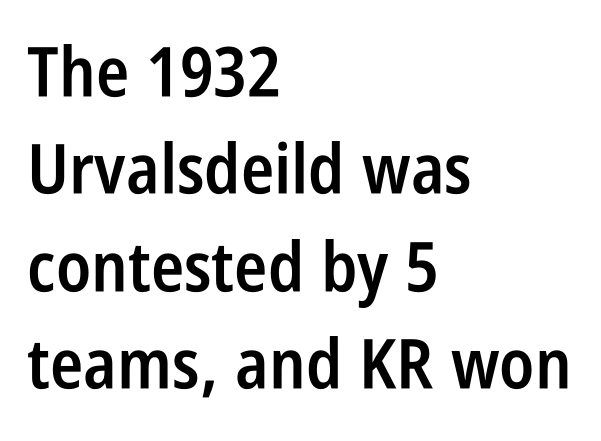
{"serif": "no", "italic": "no", "bold": "semi", "weight": "semibold", "width": "condensed", "stroke_contrast": "low", "x_height": "large", "monospaced": "no", "underline": "no", "align": "left", "line_spacing": "normal", "line_spacing_ratio": 1.41, "letter_spacing": "normal", "letter_spacing_em": 0.0, "glyph_px": 69}
